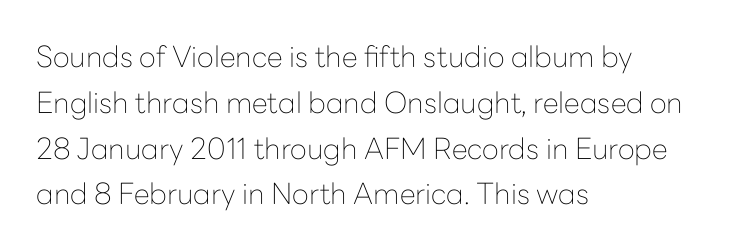
The image shows 29 px thin sans-serif type, upright; set left-aligned, normal line spacing (1.58x), normal letter spacing, not underlined; low stroke contrast and a medium x-height.
